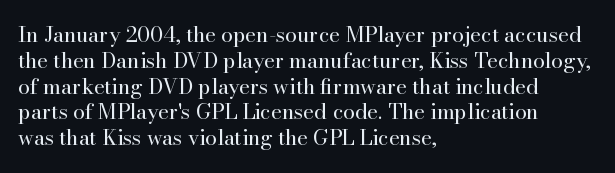
Q: Is the text bold? A: No.
Q: Is the text italic (slanted)? A: No, it is upright.
Q: Is the text underlined? A: No.
Q: How is the paragraph aligned? A: Left-aligned.
Q: Is the spacing between letters normal or unusually wide? A: Normal.
